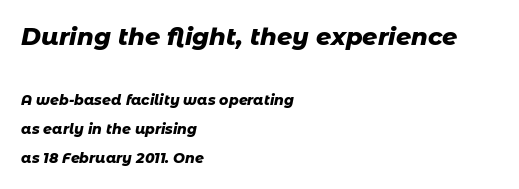
The image shows 24 px bold type, italic (leaning right); set left-aligned, loose line spacing (2.1x), normal letter spacing, not underlined; the first (top) block is 1.71x larger.
